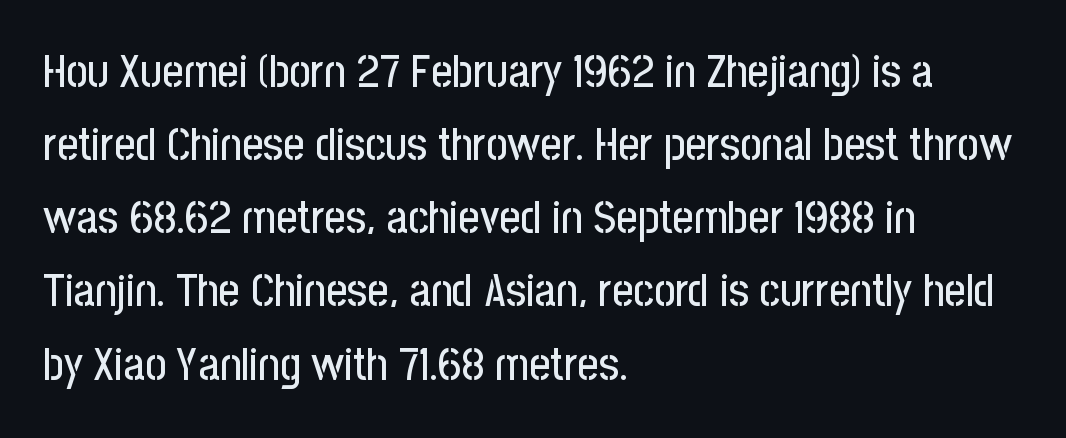
What's the leading like? Ordinary, nothing unusual. The tracking reads as untouched default to a designer's eye. Check where the strokes stop: nothing finishes them off — pure sans. Each line starts at the same left margin while the right side varies. These lines are rendered in a variable-pitch font.
